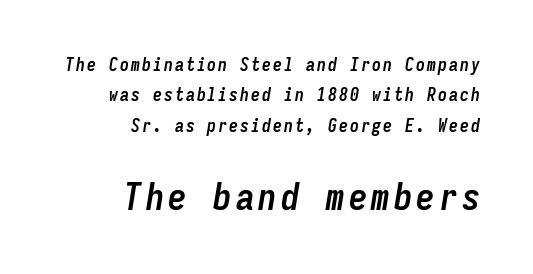
Quick note: underline off. Does the lettering tilt? It does — this is italic. Is this a fixed-width face? Yes — each glyph sits in an identical cell. Its strokes are broad and dark, the hallmark of bold type. Visually, the bottom section dominates because its glyphs are scaled up.
